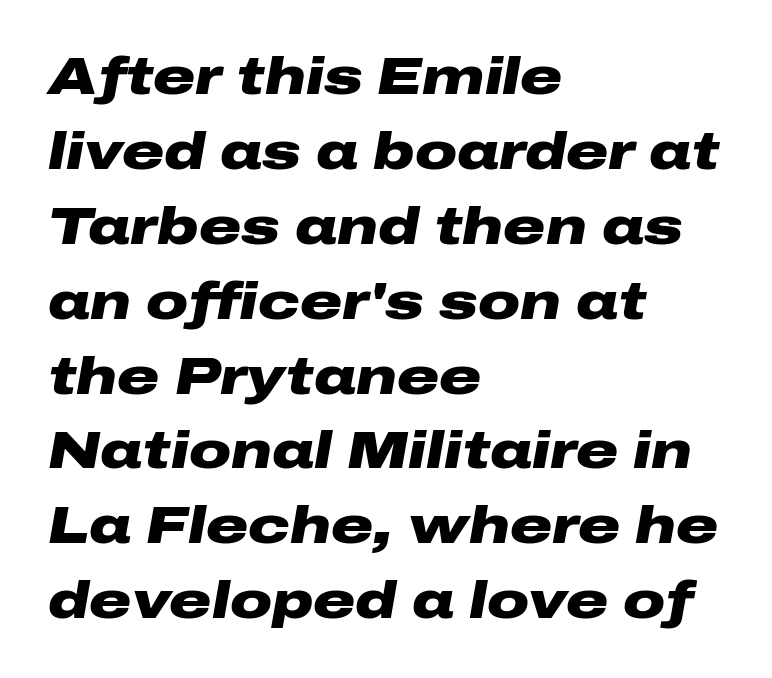
Q: Is the text bold? A: Yes.
Q: Is the text italic (slanted)? A: Yes, it leans right by about 10 degrees.
Q: Is the text underlined? A: No.
Q: How is the paragraph aligned? A: Left-aligned.
Q: Is the spacing between letters normal or unusually wide? A: Normal.
Q: Is the spacing between lines tight, normal or loose? A: Normal.
Q: Width (condensed, normal, or wide)? A: Wide.
Q: Stroke contrast? A: Low.
Q: x-height? A: Medium.
Q: Monospaced? A: No.
